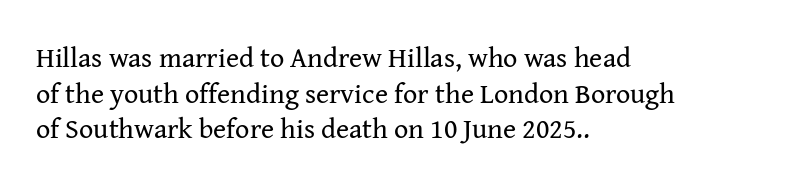
Ink coverage per letter is moderate at most. The words here are not underlined. Alignment: flush left. Are there feet on the stems? There are — it's a serif.
